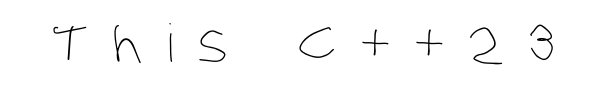
The image shows 52 px thin, condensed type; set unusually wide letter spacing (+0.46 em), not underlined; low stroke contrast and a large x-height.
